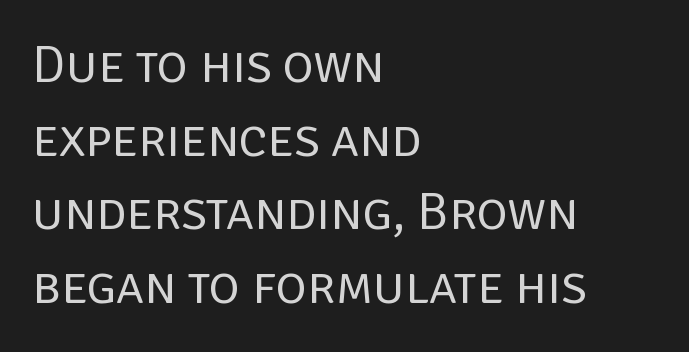
{"serif": "no", "italic": "no", "bold": "no", "weight": "regular", "width": "normal", "stroke_contrast": "low", "x_height": "large", "monospaced": "no", "underline": "no", "align": "left", "line_spacing": "normal", "line_spacing_ratio": 1.39, "letter_spacing": "normal", "letter_spacing_em": 0.0, "glyph_px": 53}
